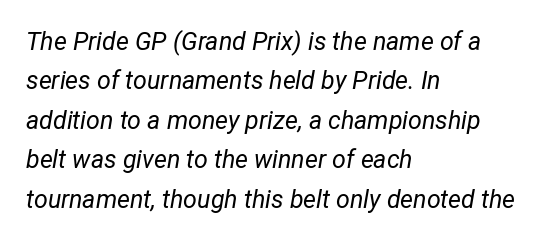
The image shows 25 px text type, italic (leaning right); set left-aligned, normal line spacing (1.58x), normal letter spacing, not underlined.
